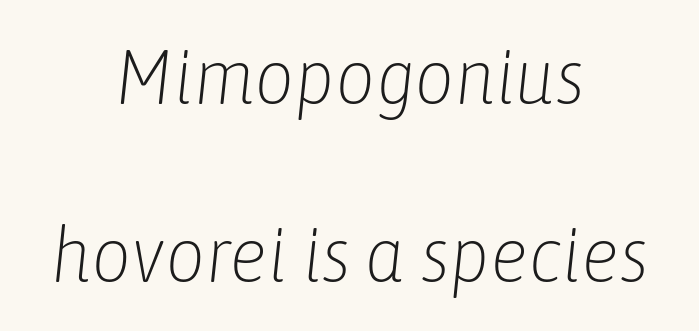
{"italic": "yes", "lean": "right", "slant_degrees": 6, "bold": "no", "weight": "light", "width": "condensed", "stroke_contrast": "low", "x_height": "medium", "monospaced": "no", "underline": "no", "align": "center", "line_spacing": "loose", "line_spacing_ratio": 2.28, "letter_spacing": "normal", "letter_spacing_em": 0.0, "glyph_px": 78}
